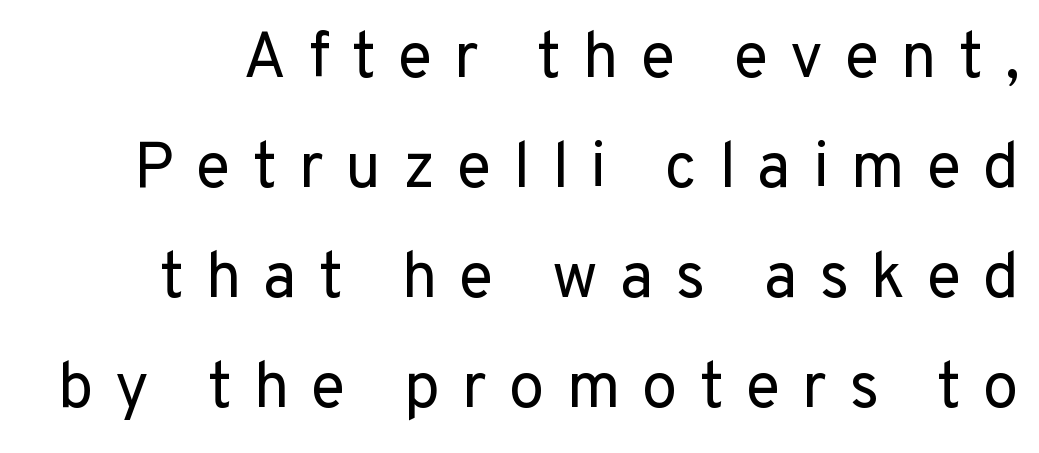
The image shows 64 px regular-weight sans-serif type, upright; set line spacing 1.72x, unusually wide letter spacing (+0.34 em), not underlined; low stroke contrast and a medium x-height.
